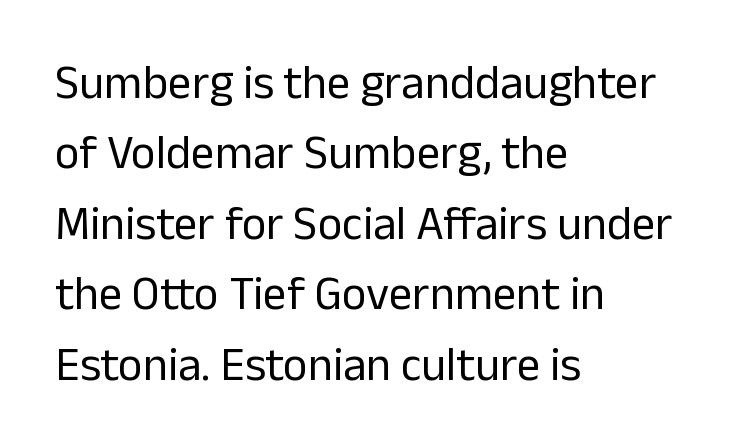
{"serif": "no", "italic": "no", "bold": "no", "weight": "regular", "width": "normal", "stroke_contrast": "low", "x_height": "medium", "monospaced": "no", "underline": "no", "align": "left", "line_spacing": "normal", "line_spacing_ratio": 1.5, "letter_spacing": "normal", "letter_spacing_em": 0.0, "glyph_px": 47}
